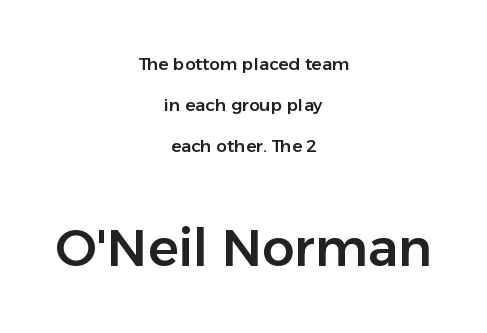
Q: Is the text italic (slanted)? A: No, it is upright.
Q: Is the typeface a serif or a sans-serif typeface? A: Sans-serif.
Q: Is the text underlined? A: No.
Q: How is the paragraph aligned? A: Centered.
Q: Is the spacing between letters normal or unusually wide? A: Normal.
Q: Is the spacing between lines tight, normal or loose? A: Loose.
Q: Which block of text is set in a larger size, the first (top) or the second (bottom)? A: The second (bottom) one.
Q: Width (condensed, normal, or wide)? A: Normal.
Q: Stroke contrast? A: Low.
Q: x-height? A: Medium.
Q: Monospaced? A: No.
